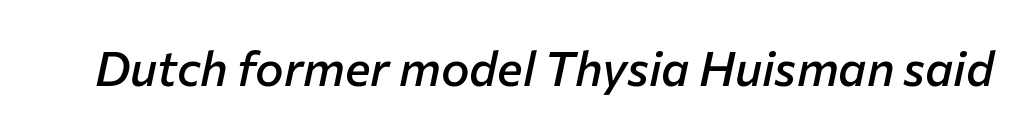
Q: Is the text bold? A: Semi-bold.
Q: Is the text italic (slanted)? A: Yes, it leans right by about 12 degrees.
Q: Is the text underlined? A: No.
Q: Is the spacing between letters normal or unusually wide? A: Normal.
Q: Width (condensed, normal, or wide)? A: Normal.
Q: Stroke contrast? A: Low.
Q: x-height? A: Medium.
Q: Monospaced? A: No.
